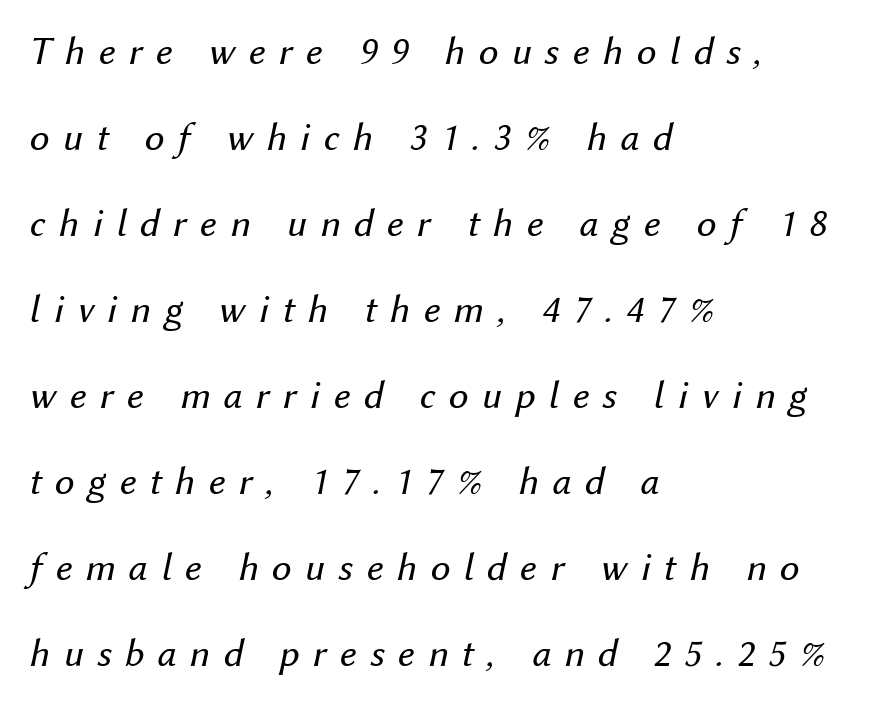
The image shows 40 px regular-weight type, italic (leaning right); set left-aligned, loose line spacing (2.15x), unusually wide letter spacing (+0.33 em), not underlined; medium stroke contrast and a medium x-height.
